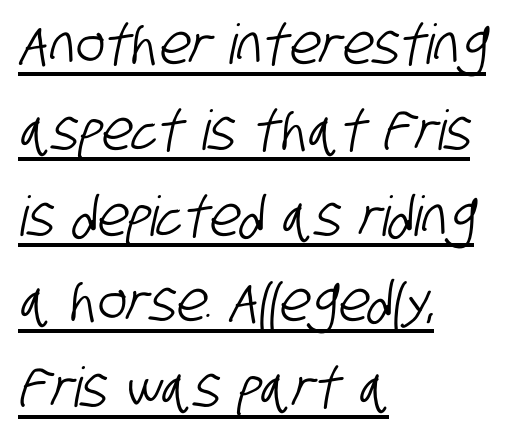
Horizontal alignment here is leftward, the default for most running prose. The face used here appears with an underline applied. Notice how descenders clear the ascenders below comfortably — that's standard leading. Character widths vary here, with narrow letters taking less room than wide ones. The letters carry no serifs — their stems end cleanly without finishing strokes.
